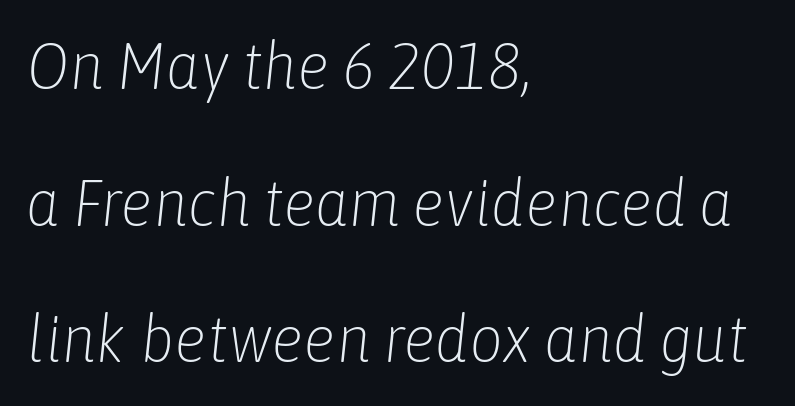
Slant detected: the letters are inclined. These lines are rendered in a variable-pitch font. The paragraph shown leans on its left margin. Vertical stems look standard width or narrower in stroke. The foot of each line stays bare and open. Honestly, the letter spacing is just normal — you wouldn't notice it.
